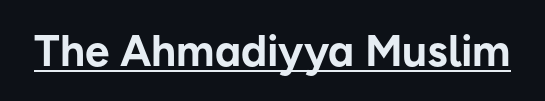
Q: Is the text bold? A: Yes.
Q: Is the text italic (slanted)? A: No, it is upright.
Q: Is the typeface a serif or a sans-serif typeface? A: Sans-serif.
Q: Is the text underlined? A: Yes.
Q: Is the spacing between letters normal or unusually wide? A: Normal.
Q: Width (condensed, normal, or wide)? A: Normal.
Q: Stroke contrast? A: Low.
Q: x-height? A: Medium.
Q: Monospaced? A: No.
